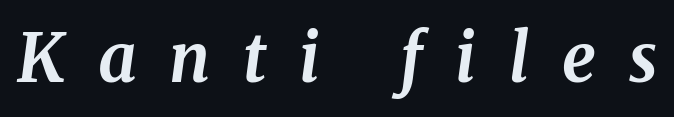
Q: Is the text bold? A: Yes.
Q: Is the text italic (slanted)? A: Yes, it leans right by about 8 degrees.
Q: Is the typeface a serif or a sans-serif typeface? A: Serif.
Q: Is the text underlined? A: No.
Q: Is the spacing between letters normal or unusually wide? A: Unusually wide.
Q: Width (condensed, normal, or wide)? A: Normal.
Q: Stroke contrast? A: Medium.
Q: x-height? A: Medium.
Q: Monospaced? A: No.
